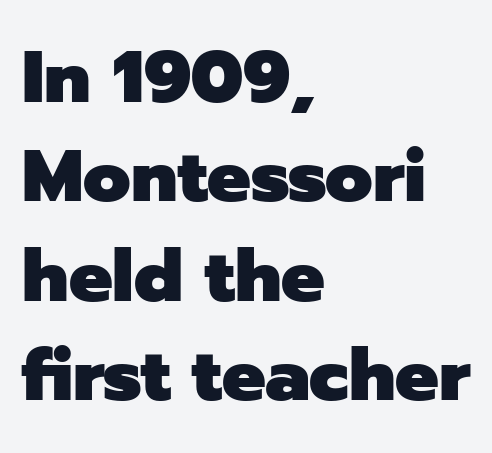
The image shows 73 px heavy sans-serif type, upright; set left-aligned, normal line spacing (1.36x), normal letter spacing, not underlined; low stroke contrast and a medium x-height.
